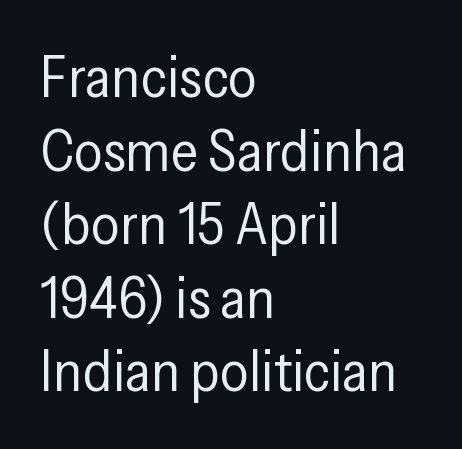
{"serif": "no", "italic": "no", "bold": "no", "weight": "regular", "width": "condensed", "stroke_contrast": "low", "x_height": "medium", "monospaced": "no", "underline": "no", "align": "left", "line_spacing": "normal", "line_spacing_ratio": 1.29, "letter_spacing": "normal", "letter_spacing_em": 0.0, "glyph_px": 57}
